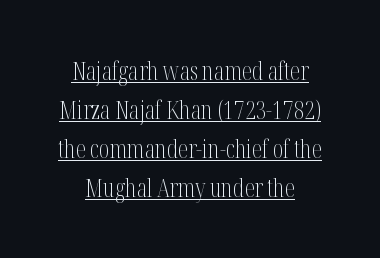
The image shows 25 px text type, upright; set centered, normal line spacing (1.56x), normal letter spacing, underlined.
